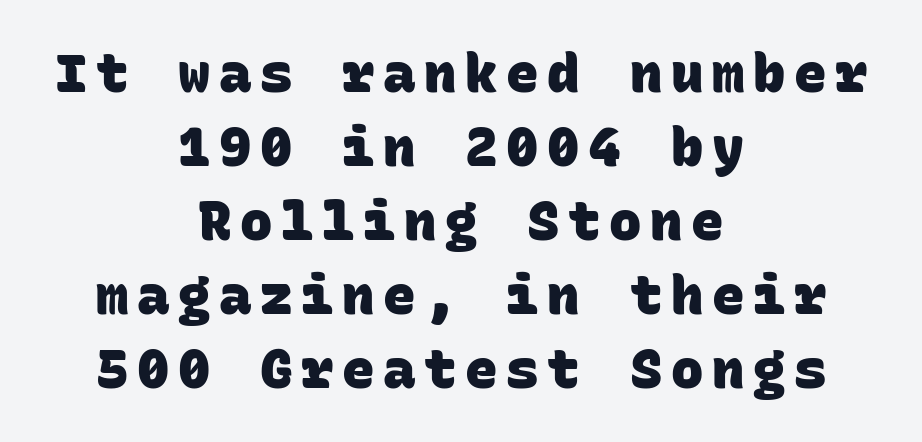
{"serif": "no", "bold": "yes", "weight": "heavy", "width": "normal", "stroke_contrast": "low", "x_height": "large", "monospaced": "yes", "underline": "no", "align": "center", "line_spacing": "normal", "line_spacing_ratio": 1.37, "glyph_px": 54}
